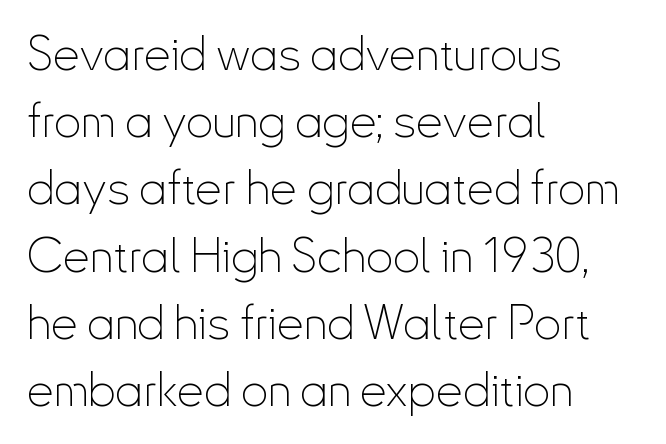
The image shows 48 px thin, condensed sans-serif type, upright; set left-aligned, normal line spacing (1.4x), normal letter spacing, not underlined; low stroke contrast and a small x-height.
